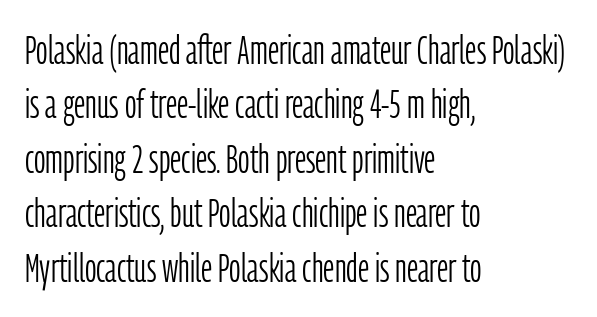
If you drew a line through each stem, it would be perfectly vertical. Note the varied advance widths — an 'i' is clearly narrower than an 'm'. Caption: face not bold, strokes unweighted. The specimen omits any rule beneath the text block's lines. The letters carry no serifs — their stems end cleanly without finishing strokes.
